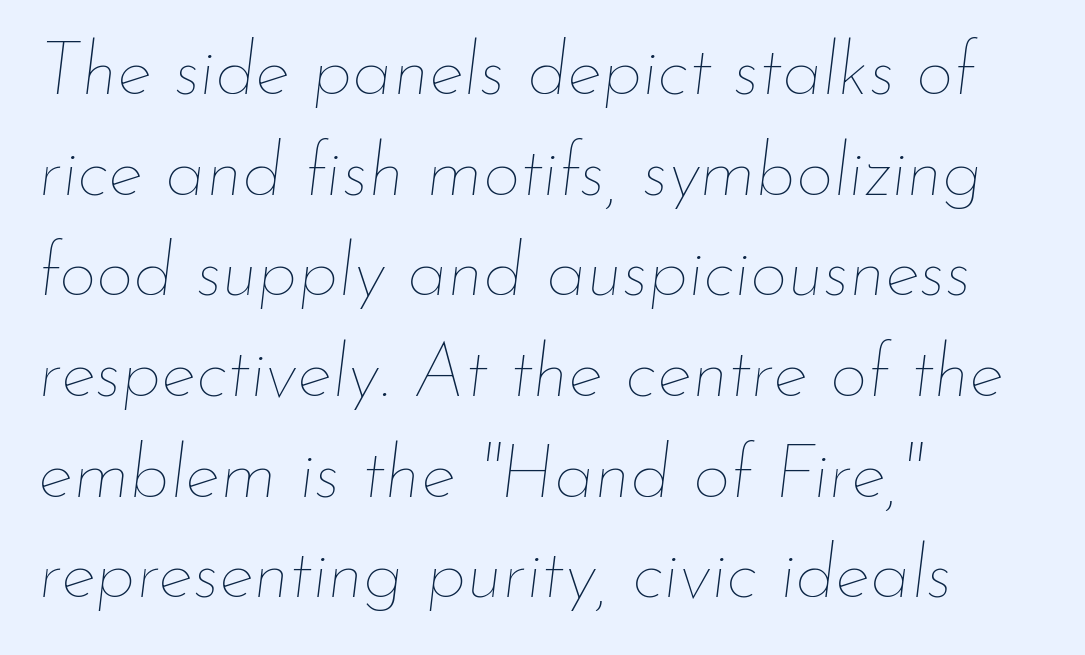
Q: Is the text bold? A: No.
Q: Is the text italic (slanted)? A: Yes, it leans right by about 7 degrees.
Q: Is the text underlined? A: No.
Q: How is the paragraph aligned? A: Left-aligned.
Q: Is the spacing between letters normal or unusually wide? A: Normal.
Q: Is the spacing between lines tight, normal or loose? A: Normal.
Q: Width (condensed, normal, or wide)? A: Normal.
Q: Stroke contrast? A: Low.
Q: x-height? A: Small.
Q: Monospaced? A: No.
